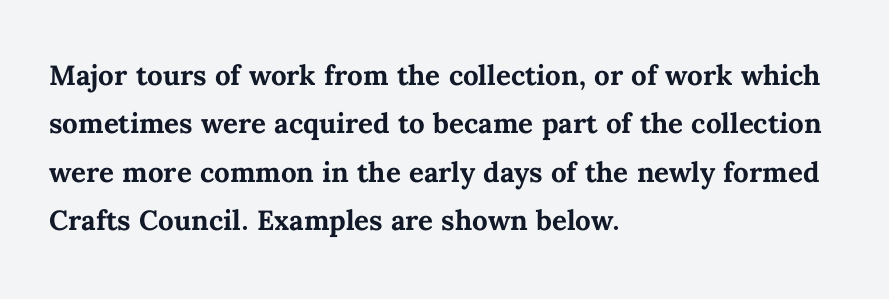
Q: Is the text bold? A: Yes.
Q: Is the text italic (slanted)? A: No, it is upright.
Q: Is the text underlined? A: No.
Q: How is the paragraph aligned? A: Left-aligned.
Q: Is the spacing between letters normal or unusually wide? A: Normal.
Q: Is the spacing between lines tight, normal or loose? A: Normal.
Q: Width (condensed, normal, or wide)? A: Normal.
Q: Stroke contrast? A: Medium.
Q: x-height? A: Medium.
Q: Monospaced? A: No.
